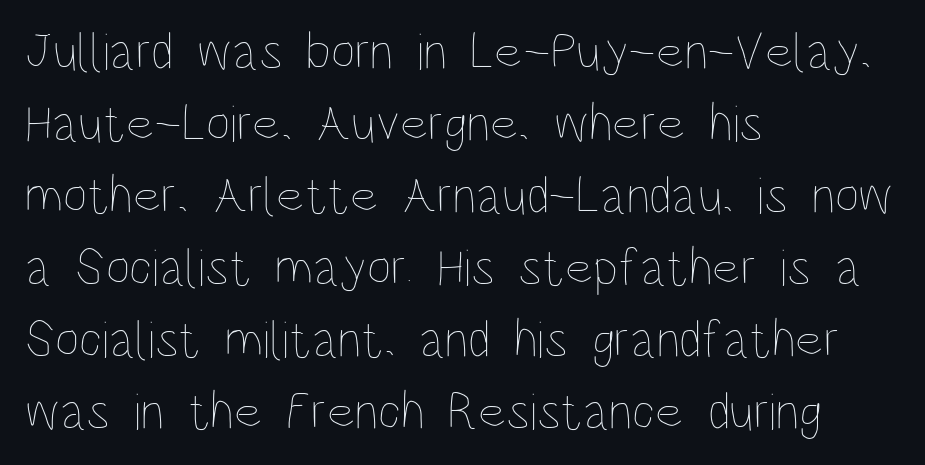
Weight: in the light-to-regular range. Underlining? Definitely not there. Normally led — the rows are evenly, conventionally spaced. Note the varied advance widths — an 'i' is clearly narrower than an 'm'. Every stem runs plumb, perpendicular to the baseline. Alignment: flush left.
